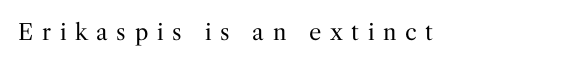
The image shows 22 px text type, upright; set unusually wide letter spacing (+0.39 em), not underlined.
